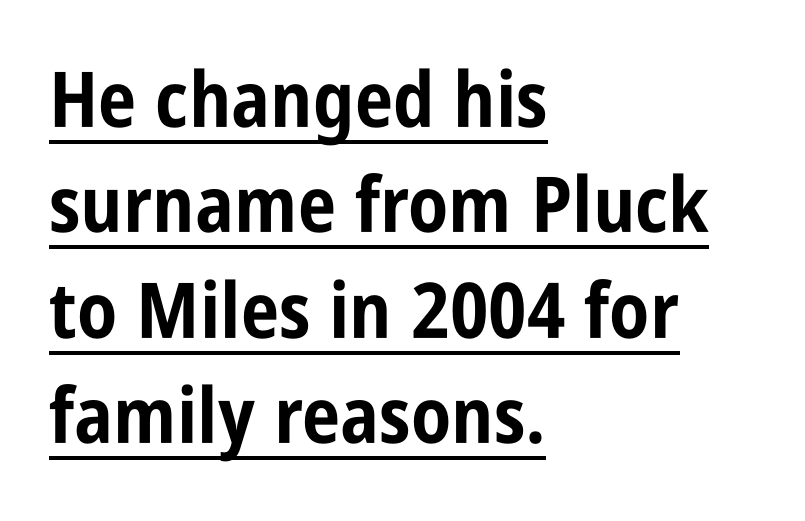
{"serif": "no", "italic": "no", "bold": "yes", "weight": "bold", "width": "condensed", "stroke_contrast": "low", "x_height": "large", "monospaced": "no", "underline": "yes", "align": "left", "line_spacing": "normal", "line_spacing_ratio": 1.37, "letter_spacing": "normal", "letter_spacing_em": 0.0, "glyph_px": 77}
